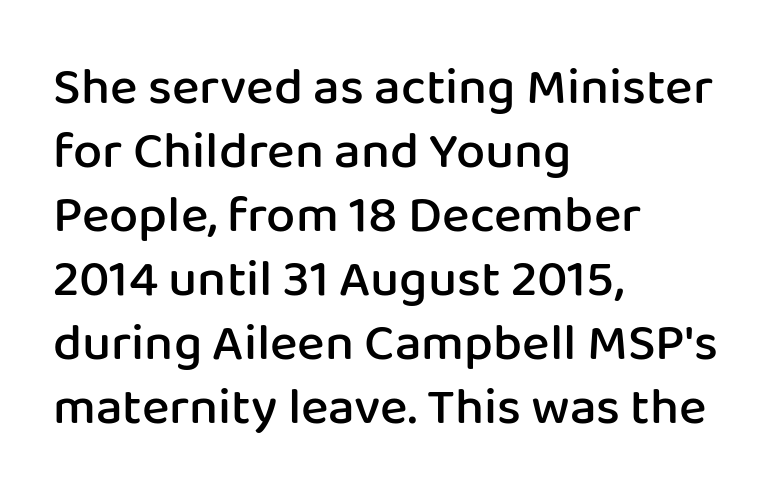
Any mark beneath the type? The region is blank. Observe the ordinary spacing: letters are neighbours, not strangers. It's the straight-up-and-down kind of type. The rendering uses natural spacing where letterforms have individual widths. Grotesque or geometric, the face here clearly has no serifs. The paragraph has a hard left edge and a soft right edge.
